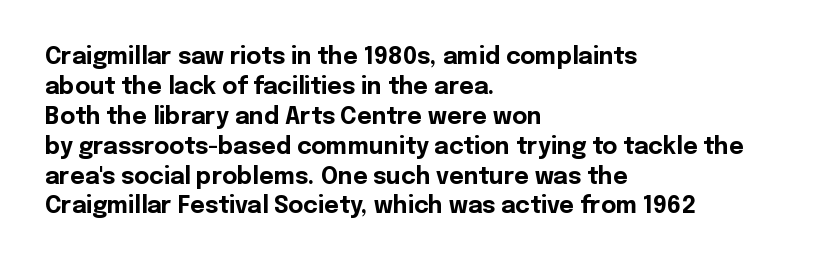
{"italic": "no", "bold": "yes", "underline": "no", "align": "left", "line_spacing": "normal", "line_spacing_ratio": 1.3, "letter_spacing": "normal", "letter_spacing_em": 0.0, "glyph_px": 23}
